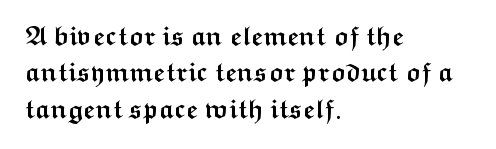
Q: Is the text bold? A: Yes.
Q: Is the text italic (slanted)? A: No, it is upright.
Q: Is the text underlined? A: No.
Q: How is the paragraph aligned? A: Left-aligned.
Q: Is the spacing between letters normal or unusually wide? A: Normal.
Q: Is the spacing between lines tight, normal or loose? A: Normal.
